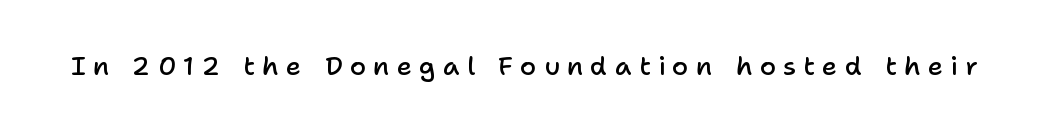
The image shows 26 px text type, upright; set unusually wide letter spacing (+0.28 em), not underlined.
